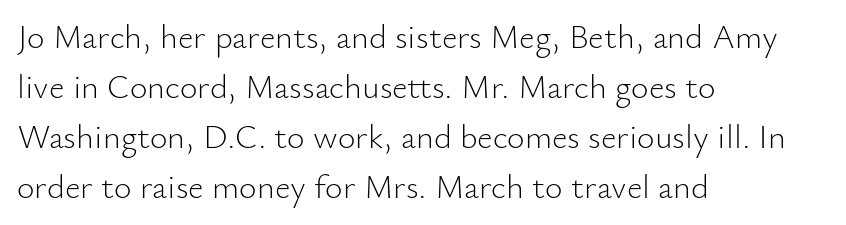
Q: Is the text bold? A: No.
Q: Is the text italic (slanted)? A: No, it is upright.
Q: Is the typeface a serif or a sans-serif typeface? A: Sans-serif.
Q: Is the text underlined? A: No.
Q: How is the paragraph aligned? A: Left-aligned.
Q: Is the spacing between letters normal or unusually wide? A: Normal.
Q: Is the spacing between lines tight, normal or loose? A: Normal.
Q: Width (condensed, normal, or wide)? A: Normal.
Q: Stroke contrast? A: Low.
Q: x-height? A: Small.
Q: Monospaced? A: No.
